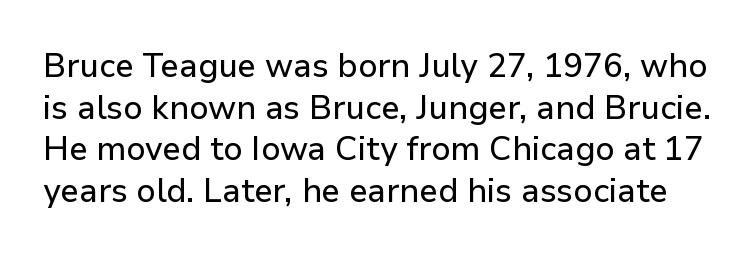
The type sits square on the baseline with zero lean. Honestly, there is no underline to notice here at all. There is no visible air inserted between adjacent glyphs. Looks like regular typesetting: each glyph gets only the width it needs. Classification — sans serif. Rows of type keep a routine distance in the vertical direction.
